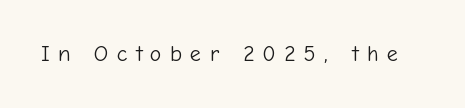
The image shows 22 px text type, upright; set unusually wide letter spacing (+0.38 em), not underlined.
